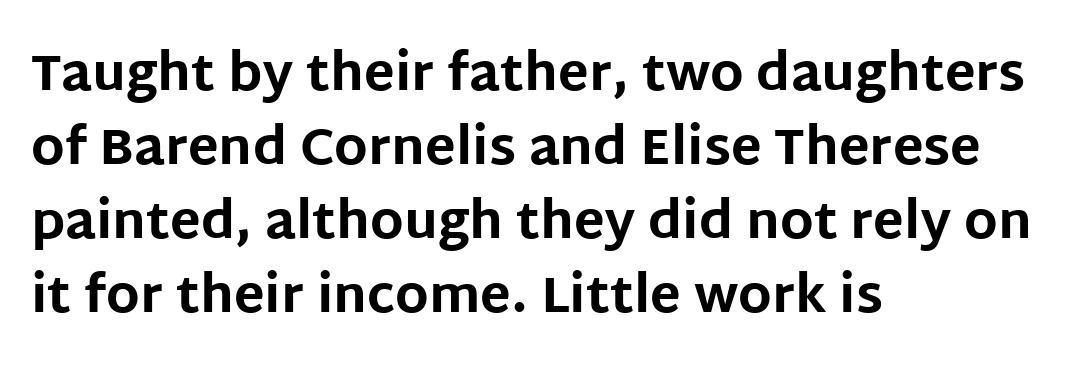
{"serif": "no", "italic": "no", "bold": "yes", "weight": "bold", "width": "normal", "stroke_contrast": "low", "x_height": "large", "monospaced": "no", "underline": "no", "align": "left", "line_spacing": "normal", "line_spacing_ratio": 1.45, "letter_spacing": "normal", "letter_spacing_em": 0.0, "glyph_px": 51}
